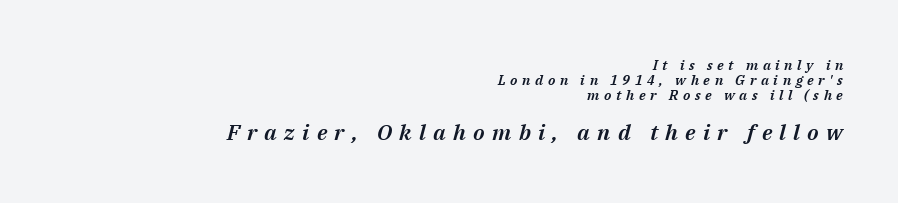
Q: Is the text italic (slanted)? A: Yes, it leans right by about 14 degrees.
Q: Is the text underlined? A: No.
Q: How is the paragraph aligned? A: Right-aligned.
Q: Is the spacing between letters normal or unusually wide? A: Unusually wide.
Q: Is the spacing between lines tight, normal or loose? A: Tight.
Q: Which block of text is set in a larger size, the first (top) or the second (bottom)? A: The second (bottom) one.
